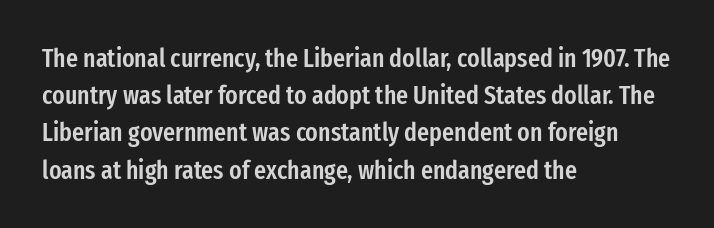
The strokes are fattened partway — semibold, not bold. The rendering uses a moderate line-height, typical for paragraphs. This sample uses plain, unmodified letter spacing. Any mark beneath the type? The region is blank.
